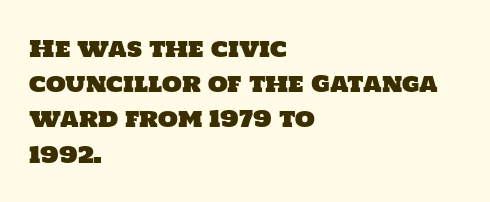
The image shows 23 px text type; set left-aligned, normal line spacing (1.53x), normal letter spacing, not underlined.
